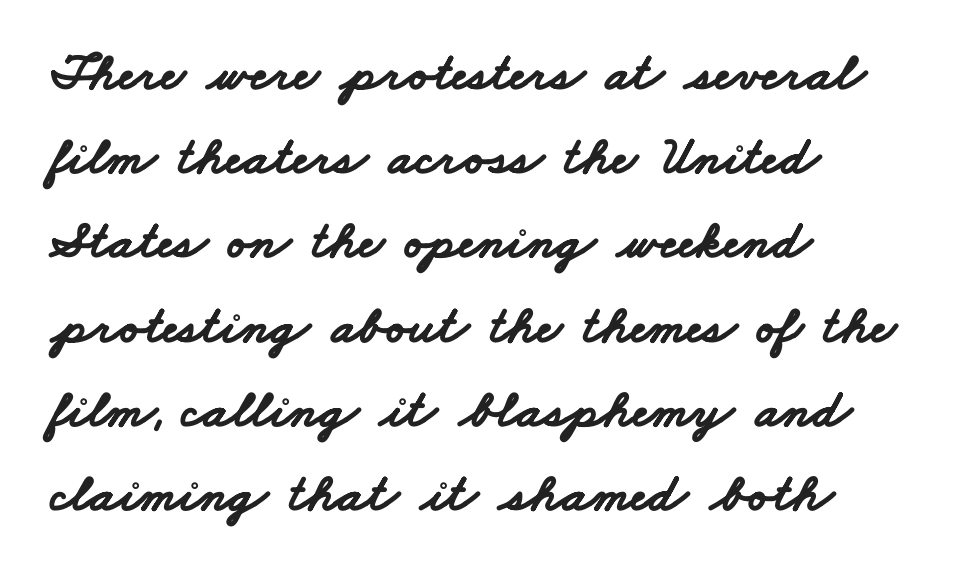
The image shows 54 px bold, wide sans-serif type; set left-aligned, normal line spacing (1.56x), normal letter spacing, not underlined; low stroke contrast and a small x-height.
